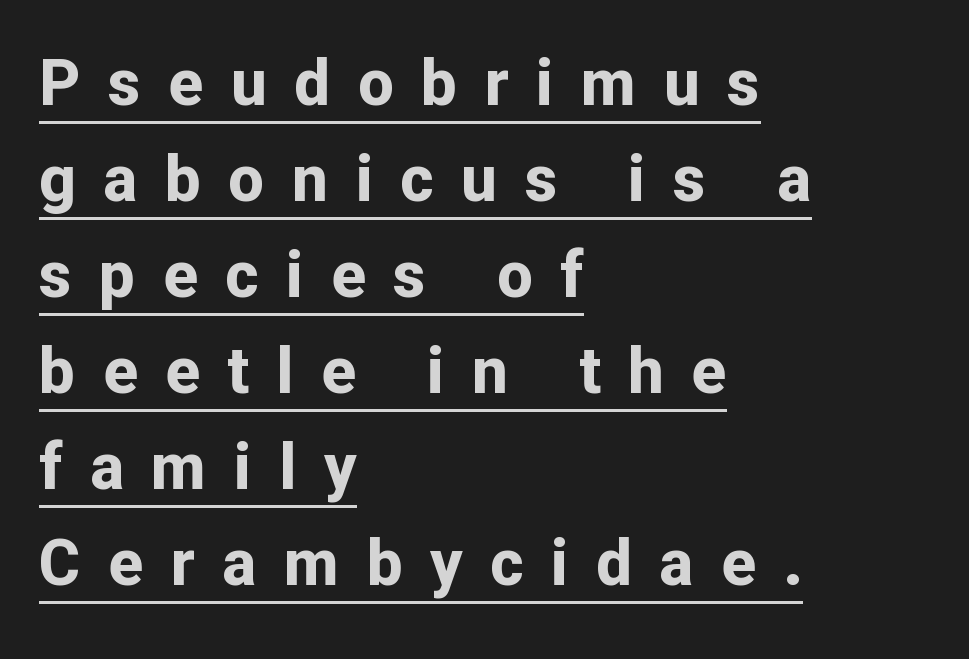
The compositor pushed each line to the left boundary. The rendering uses natural spacing where letterforms have individual widths. Do the letters lean? They stand straight. The typeface chosen for these lines omits serifs. Glyph-to-glyph distance is far greater than everyday printed text.
